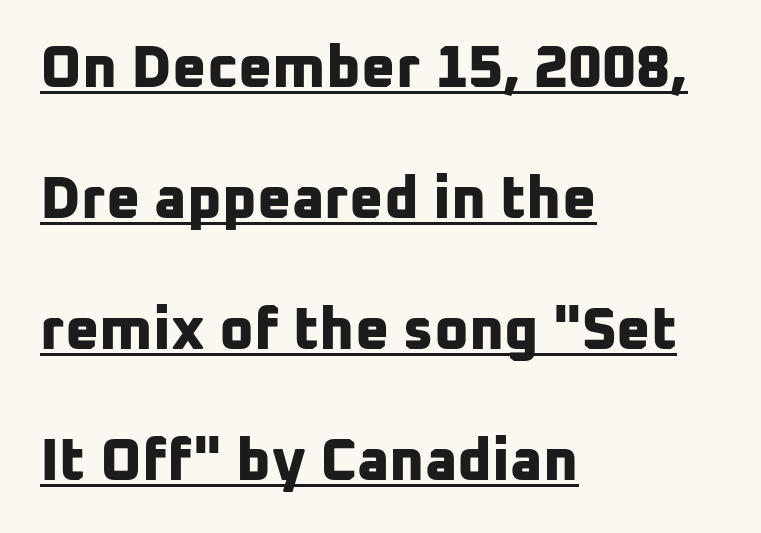
Characters follow at the spacing the type designer built in. Plenty of ink on the page — the face is bold. These lines stack with their left ends in a neat column. If you measured baseline to baseline, you'd find a long distance. This rendering employs a face without finishing strokes, i.e., a sans-serif.
